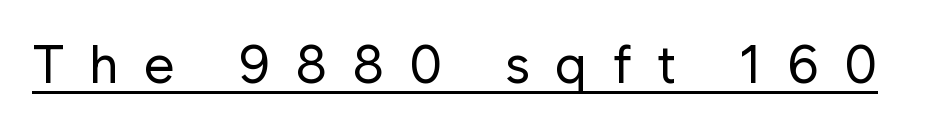
{"serif": "no", "italic": "no", "bold": "no", "weight": "regular", "width": "normal", "stroke_contrast": "low", "x_height": "medium", "monospaced": "no", "underline": "yes", "letter_spacing": "wide", "letter_spacing_em": 0.47, "glyph_px": 53}
